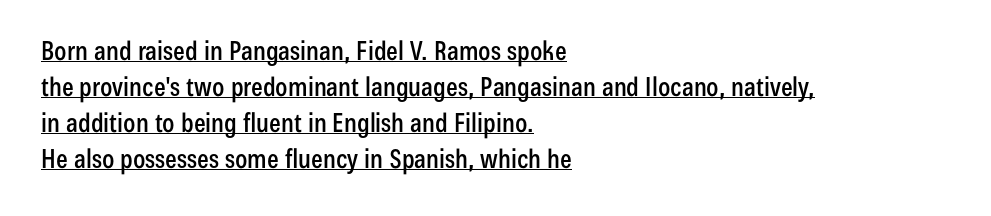
{"italic": "no", "underline": "yes", "align": "left", "line_spacing": "normal", "line_spacing_ratio": 1.38, "letter_spacing": "normal", "letter_spacing_em": 0.0, "glyph_px": 26}
